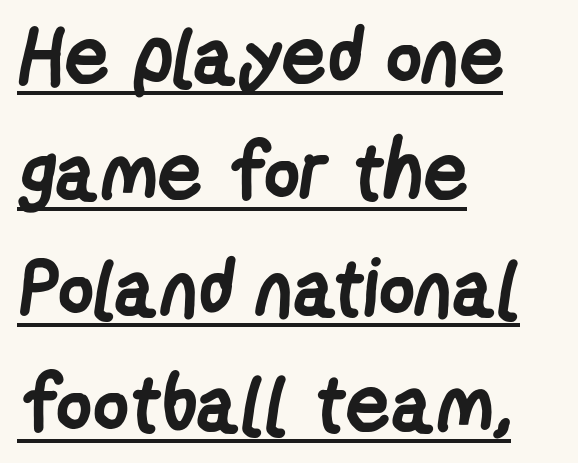
{"serif": "no", "bold": "yes", "weight": "semibold", "width": "condensed", "stroke_contrast": "low", "x_height": "medium", "monospaced": "no", "underline": "yes", "align": "left", "line_spacing": "normal", "line_spacing_ratio": 1.47, "letter_spacing": "normal", "letter_spacing_em": 0.0, "glyph_px": 79}
